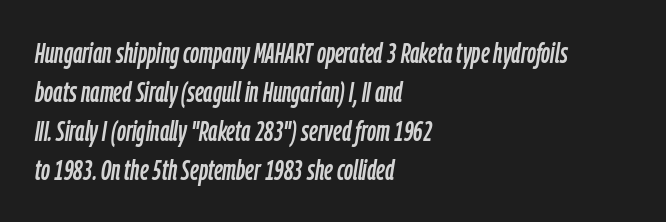
Q: Is the text italic (slanted)? A: Yes, it leans right by about 9 degrees.
Q: Is the text underlined? A: No.
Q: How is the paragraph aligned? A: Left-aligned.
Q: Is the spacing between letters normal or unusually wide? A: Normal.
Q: Is the spacing between lines tight, normal or loose? A: Normal.
Q: Width (condensed, normal, or wide)? A: Condensed.
Q: Stroke contrast? A: Low.
Q: x-height? A: Medium.
Q: Monospaced? A: No.
